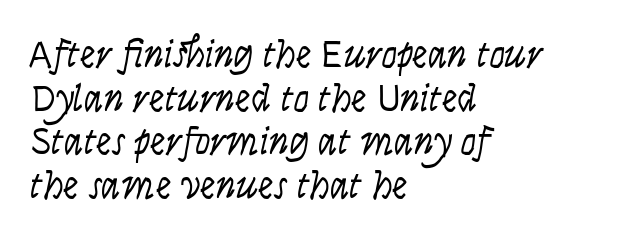
Which margin do the lines hug? The left one — the right edge is uneven. In terms of leading, this rendering errs on the cramped side. Each word holds together tightly as a unit, with standard inter-letter gaps. Think standard paragraph weight, or any step lighter than that. Plain, unruled lines of type.
